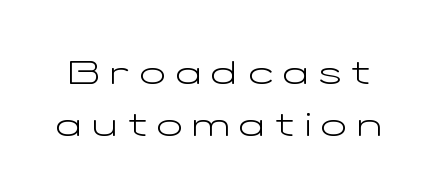
Q: Is the text bold? A: No.
Q: Is the text italic (slanted)? A: No, it is upright.
Q: Is the typeface a serif or a sans-serif typeface? A: Sans-serif.
Q: Is the text underlined? A: No.
Q: Is the spacing between letters normal or unusually wide? A: Unusually wide.
Q: Is the spacing between lines tight, normal or loose? A: Normal.
Q: Width (condensed, normal, or wide)? A: Wide.
Q: Stroke contrast? A: Low.
Q: x-height? A: Medium.
Q: Monospaced? A: No.
